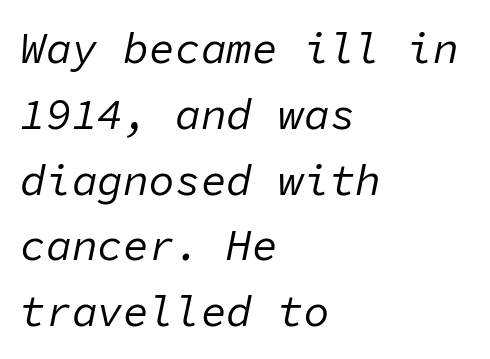
Q: Is the text bold? A: No.
Q: Is the text italic (slanted)? A: Yes, it leans right by about 11 degrees.
Q: Is the text underlined? A: No.
Q: How is the paragraph aligned? A: Left-aligned.
Q: Is the spacing between letters normal or unusually wide? A: Normal.
Q: Is the spacing between lines tight, normal or loose? A: Normal.
Q: Width (condensed, normal, or wide)? A: Normal.
Q: Stroke contrast? A: Low.
Q: x-height? A: Medium.
Q: Monospaced? A: Yes.
